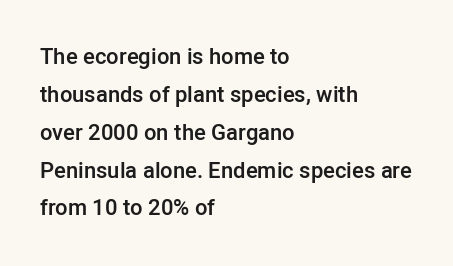
Q: Is the text bold? A: Semi-bold.
Q: Is the text italic (slanted)? A: No, it is upright.
Q: Is the text underlined? A: No.
Q: How is the paragraph aligned? A: Left-aligned.
Q: Is the spacing between letters normal or unusually wide? A: Normal.
